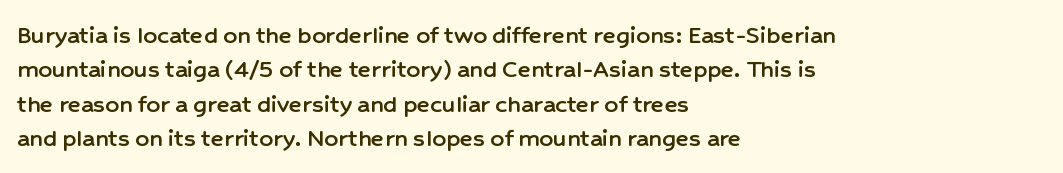
Do the letters lean? They stand straight. Lines of text with bare space underneath. The passage shown stacks its lines at a standard gap. Casual observation: everything's shoved over to the left.
